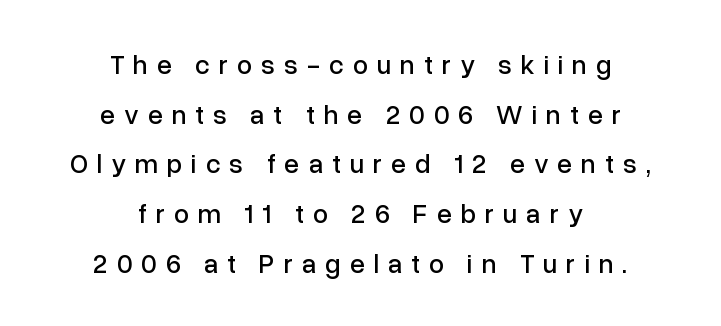
Any mark beneath the type? The region is blank. Teacher's note: observe the equal gaps on both sides — that is centered alignment. The horizontal fit of the characters is loose and conspicuously gappy. Every character sits straight up, as roman type does.
